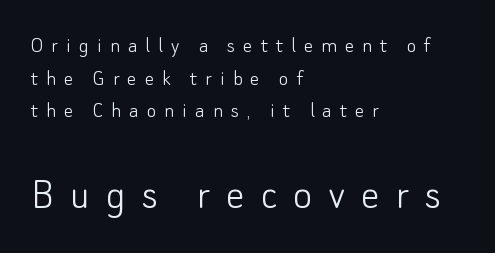
This sample is left-justified, so line endings fall wherever the words run out. The rendering enlarges the type as you move from the upper chunk to the lower. Serif or sans? Sans — the stroke terminals are bare. The passage shown stacks its lines at a standard gap. This sample has the flowing, uneven cadence of proportional lettering.
